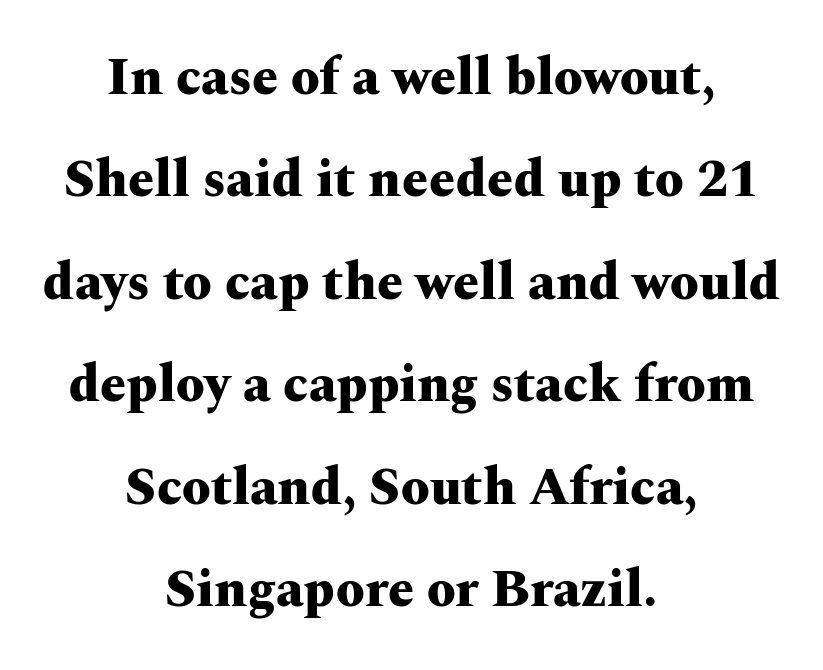
The image shows 52 px heavy, wide serif type, upright; set centered, loose line spacing (1.97x), normal letter spacing, not underlined; medium stroke contrast and a medium x-height.
